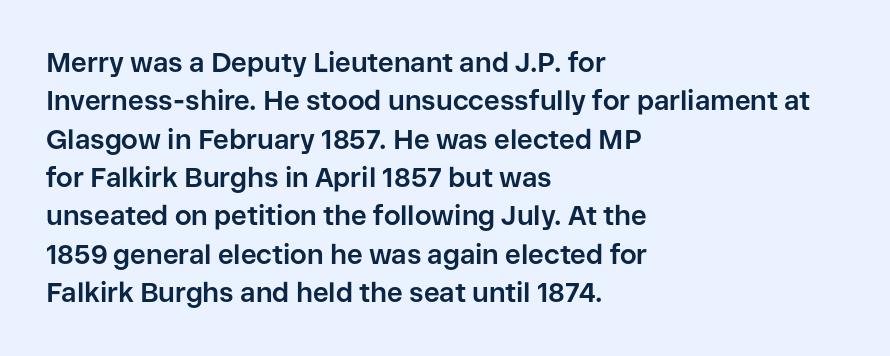
Q: Is the text bold? A: Yes.
Q: Is the text italic (slanted)? A: No, it is upright.
Q: Is the text underlined? A: No.
Q: How is the paragraph aligned? A: Left-aligned.
Q: Is the spacing between letters normal or unusually wide? A: Normal.
Q: Is the spacing between lines tight, normal or loose? A: Normal.
